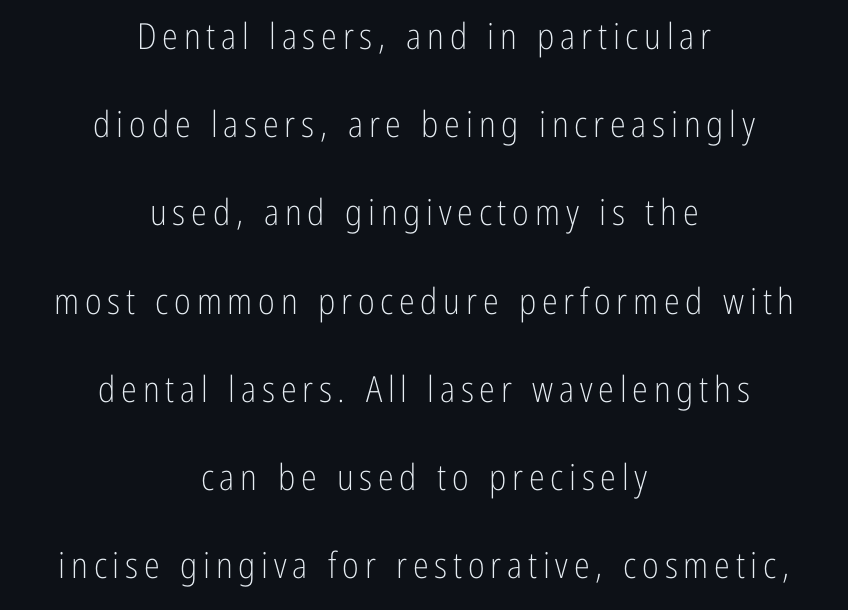
Q: Is the text bold? A: No.
Q: Is the text italic (slanted)? A: No, it is upright.
Q: Is the typeface a serif or a sans-serif typeface? A: Sans-serif.
Q: Is the text underlined? A: No.
Q: How is the paragraph aligned? A: Centered.
Q: Is the spacing between lines tight, normal or loose? A: Loose.
Q: Width (condensed, normal, or wide)? A: Condensed.
Q: Stroke contrast? A: Low.
Q: x-height? A: Medium.
Q: Monospaced? A: No.
